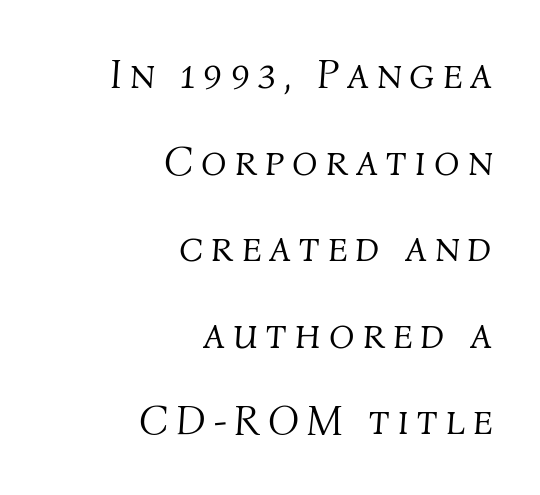
Q: Is the text bold? A: No.
Q: Is the text italic (slanted)? A: Yes, it leans right by about 4 degrees.
Q: Is the text underlined? A: No.
Q: How is the paragraph aligned? A: Right-aligned.
Q: Is the spacing between lines tight, normal or loose? A: Loose.
Q: Width (condensed, normal, or wide)? A: Normal.
Q: Stroke contrast? A: Medium.
Q: x-height? A: Medium.
Q: Monospaced? A: No.
